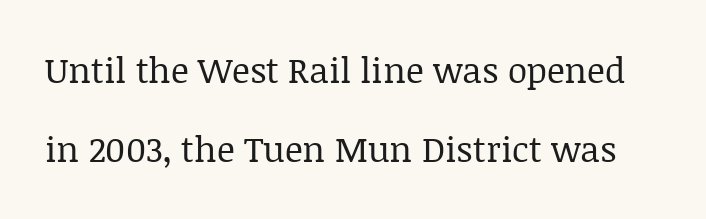
Q: Is the text bold? A: No.
Q: Is the text italic (slanted)? A: No, it is upright.
Q: Is the typeface a serif or a sans-serif typeface? A: Serif.
Q: Is the text underlined? A: No.
Q: Is the spacing between letters normal or unusually wide? A: Normal.
Q: Is the spacing between lines tight, normal or loose? A: Loose.
Q: Width (condensed, normal, or wide)? A: Normal.
Q: Stroke contrast? A: Low.
Q: x-height? A: Large.
Q: Monospaced? A: No.
